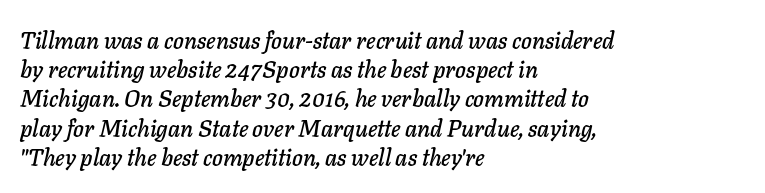
Clear beneath every line of the passage. The line texture is even and compact thanks to regular tracking. Does the lettering tilt? It does — this is italic. The block of text has a typical density, with ordinary space between rows.
